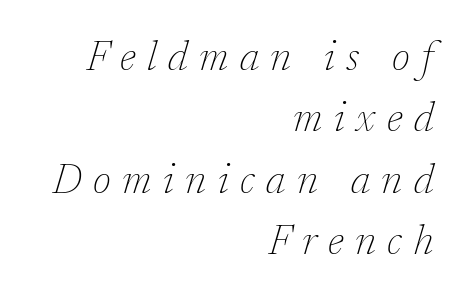
{"serif": "yes", "italic": "yes", "lean": "right", "slant_degrees": 17, "bold": "no", "weight": "thin", "width": "normal", "stroke_contrast": "low", "x_height": "medium", "monospaced": "no", "underline": "no", "align": "right", "line_spacing": "normal", "line_spacing_ratio": 1.5, "letter_spacing": "wide", "letter_spacing_em": 0.28, "glyph_px": 41}
